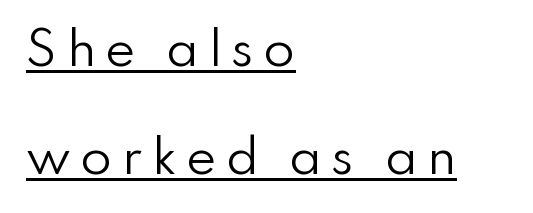
The image shows 46 px regular-weight sans-serif type, upright; set left-aligned, loose line spacing (2.35x), unusually wide letter spacing (+0.2 em), underlined; low stroke contrast and a small x-height.
